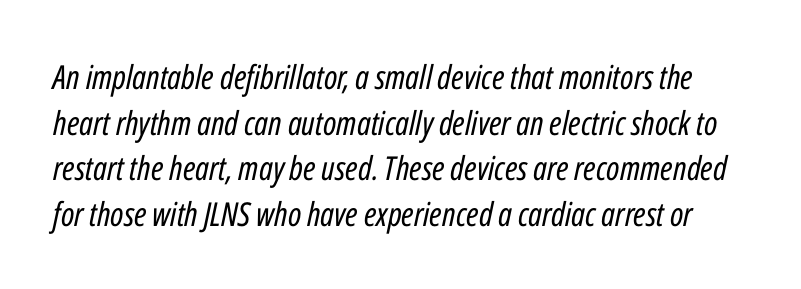
Q: Is the text bold? A: No.
Q: Is the text italic (slanted)? A: Yes, it leans right by about 12 degrees.
Q: Is the text underlined? A: No.
Q: Is the spacing between letters normal or unusually wide? A: Normal.
Q: Is the spacing between lines tight, normal or loose? A: Normal.
Q: Width (condensed, normal, or wide)? A: Condensed.
Q: Stroke contrast? A: Low.
Q: x-height? A: Medium.
Q: Monospaced? A: No.
